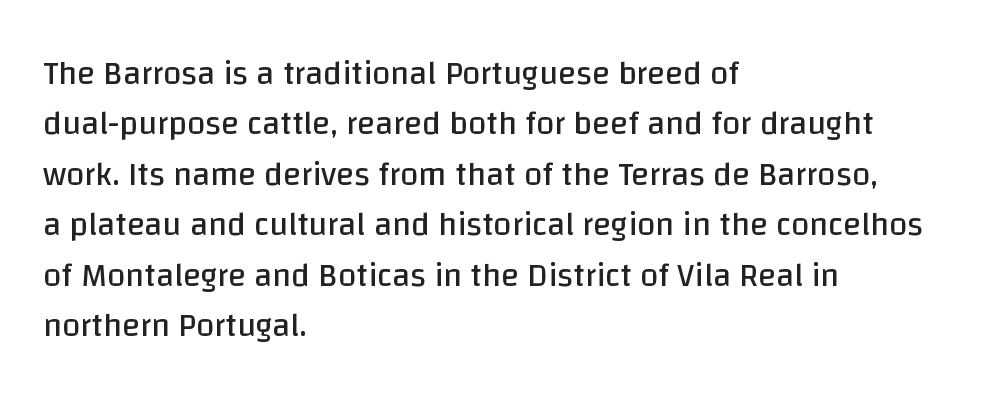
{"serif": "no", "italic": "no", "bold": "no", "weight": "regular", "width": "normal", "stroke_contrast": "low", "x_height": "large", "monospaced": "no", "underline": "no", "align": "left", "line_spacing": "normal", "line_spacing_ratio": 1.53, "letter_spacing": "normal", "letter_spacing_em": 0.0, "glyph_px": 33}
